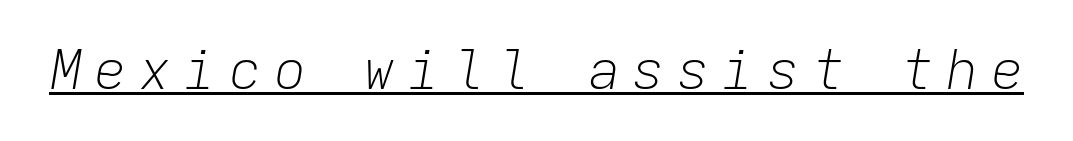
A typographer would call this underscored text. Weight: not bold — regular or lighter. Glyph-to-glyph distance is far greater than everyday printed text. Monospaced: the letters line up in strict vertical columns. Compared with ordinary roman type, these characters are visibly tilted.
